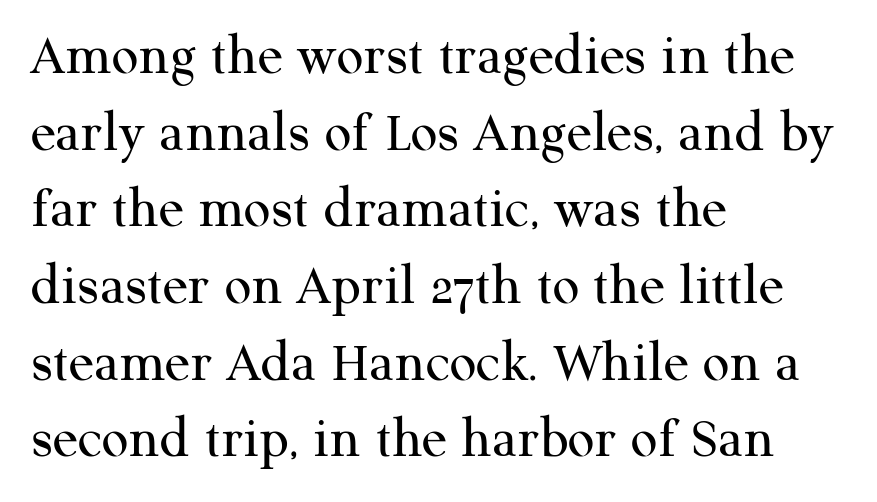
{"serif": "yes", "italic": "no", "bold": "no", "weight": "regular", "width": "normal", "stroke_contrast": "medium", "x_height": "medium", "monospaced": "no", "underline": "no", "align": "left", "line_spacing": "normal", "line_spacing_ratio": 1.3, "letter_spacing": "normal", "letter_spacing_em": 0.0, "glyph_px": 59}
